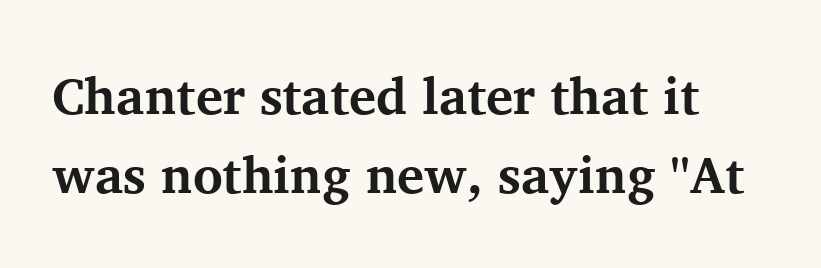
The image shows 51 px bold serif type, upright; set normal line spacing (1.54x), normal letter spacing, not underlined; medium stroke contrast and a medium x-height.
